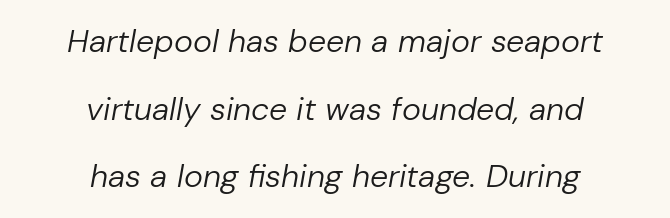
{"italic": "yes", "lean": "right", "slant_degrees": 10, "bold": "no", "weight": "regular", "width": "normal", "stroke_contrast": "low", "x_height": "medium", "monospaced": "no", "underline": "no", "align": "center", "line_spacing": "loose", "line_spacing_ratio": 2.11, "letter_spacing": "normal", "letter_spacing_em": 0.0, "glyph_px": 32}
